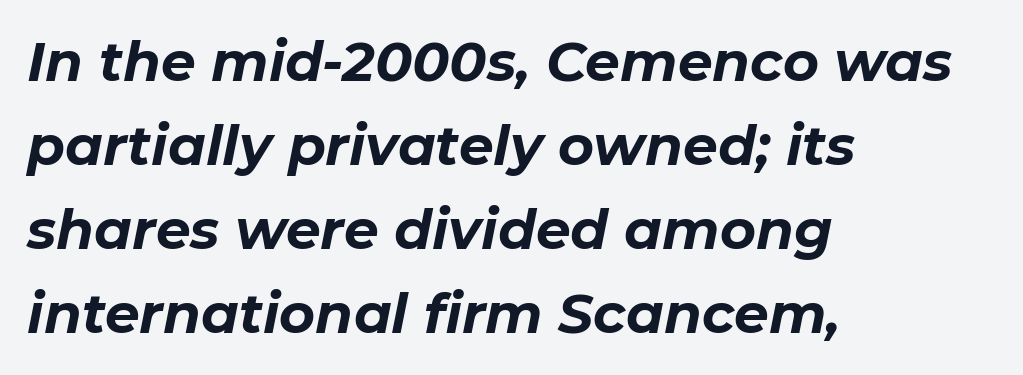
The image shows 55 px bold type, italic (leaning right); set left-aligned, normal line spacing (1.53x), normal letter spacing, not underlined; low stroke contrast and a medium x-height.
